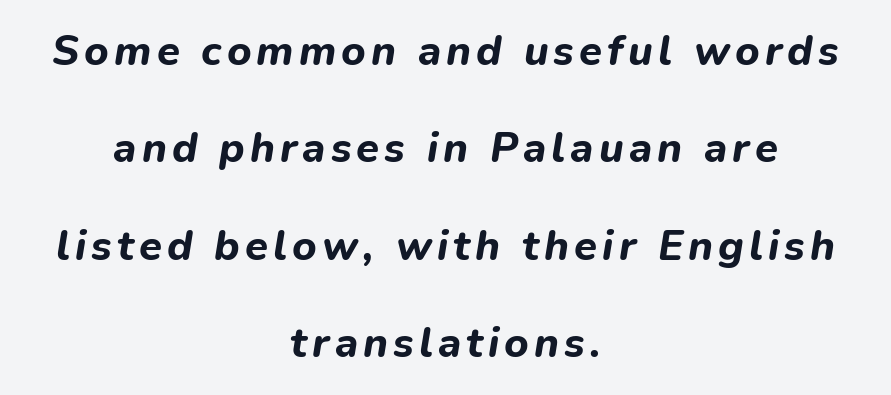
{"italic": "yes", "lean": "right", "slant_degrees": 9, "bold": "yes", "weight": "bold", "width": "normal", "stroke_contrast": "low", "x_height": "medium", "monospaced": "no", "underline": "no", "align": "center", "line_spacing": "loose", "line_spacing_ratio": 2.32, "glyph_px": 42}
